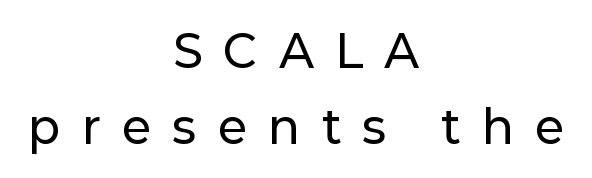
Note the varied advance widths — an 'i' is clearly narrower than an 'm'. A typesetter would mark this as roman, not italic. The setting favours the middle, as headings and verse often do. Underlining? Definitely not there. Each letter's strokes conclude bluntly, with no projecting serifs.
